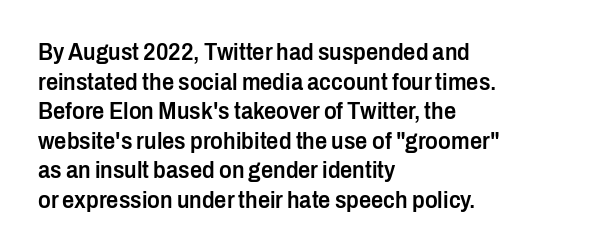
Q: Is the text bold? A: Semi-bold.
Q: Is the text italic (slanted)? A: No, it is upright.
Q: Is the text underlined? A: No.
Q: How is the paragraph aligned? A: Left-aligned.
Q: Is the spacing between letters normal or unusually wide? A: Normal.
